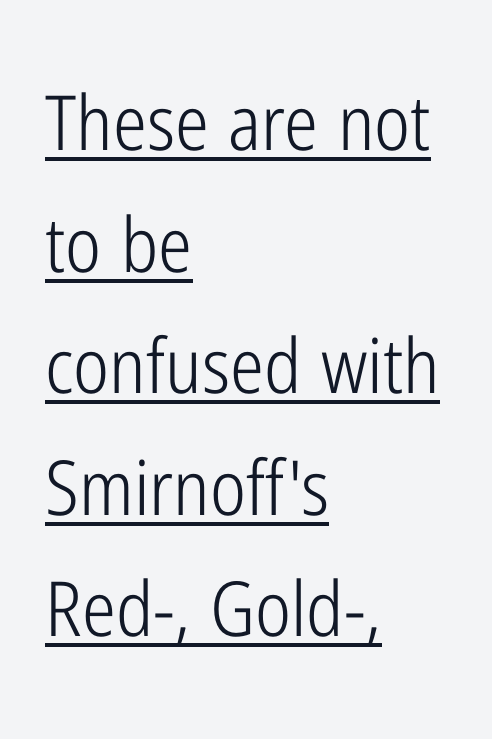
Teacher's note: observe the even left margin — that is flush-left alignment. In terms of letterspacing, this is plain default setting. These lines are rendered in a variable-pitch font. What's the leading like? Ordinary, nothing unusual. What decoration does the sample have? An underline.
